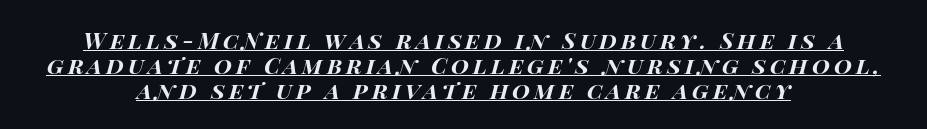
{"italic": "yes", "lean": "right", "slant_degrees": 14, "bold": "yes", "underline": "yes", "align": "center", "line_spacing": "tight", "line_spacing_ratio": 1.08, "glyph_px": 23}
